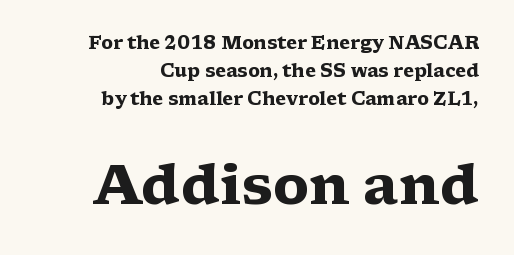
Q: Is the text bold? A: Yes.
Q: Is the text italic (slanted)? A: No, it is upright.
Q: Is the typeface a serif or a sans-serif typeface? A: Serif.
Q: Is the text underlined? A: No.
Q: How is the paragraph aligned? A: Right-aligned.
Q: Is the spacing between letters normal or unusually wide? A: Normal.
Q: Is the spacing between lines tight, normal or loose? A: Normal.
Q: Which block of text is set in a larger size, the first (top) or the second (bottom)? A: The second (bottom) one.
Q: Width (condensed, normal, or wide)? A: Wide.
Q: Stroke contrast? A: Medium.
Q: x-height? A: Medium.
Q: Monospaced? A: No.
